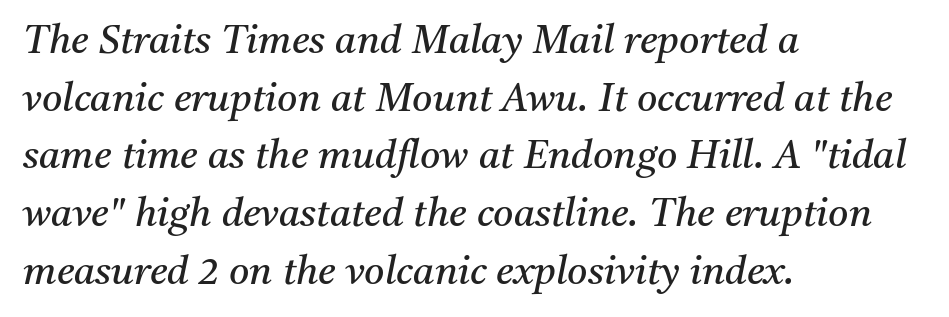
{"serif": "yes", "italic": "yes", "lean": "right", "slant_degrees": 11, "bold": "no", "weight": "regular", "width": "normal", "stroke_contrast": "medium", "x_height": "medium", "monospaced": "no", "underline": "no", "align": "left", "line_spacing": "normal", "line_spacing_ratio": 1.48, "letter_spacing": "normal", "letter_spacing_em": 0.0, "glyph_px": 39}
